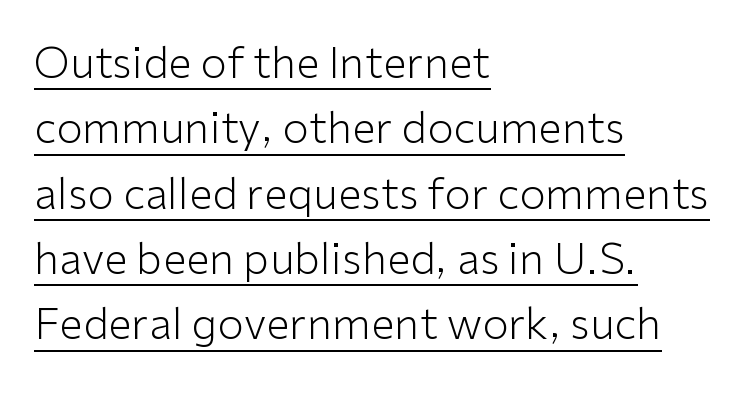
The ragged edge is on the right, which tells us the setting is flush left. This is the regular roman posture of the typeface. A typesetter would call this proportional, since set widths differ per character. A continuous stroke trails under the words, as in a hyperlink. The characters display no serif detailing; their extremities are plain.
